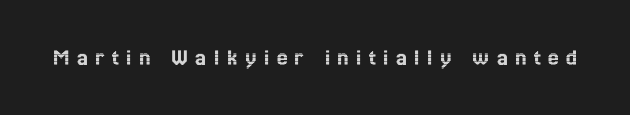
Q: Is the text italic (slanted)? A: No, it is upright.
Q: Is the text underlined? A: No.
Q: Is the spacing between letters normal or unusually wide? A: Unusually wide.
